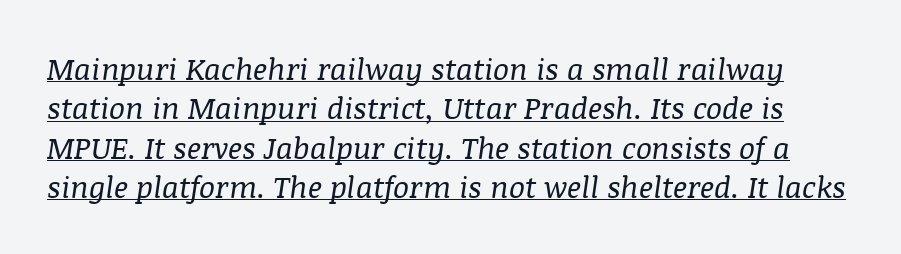
{"serif": "yes", "italic": "yes", "lean": "right", "slant_degrees": 8, "bold": "no", "weight": "regular", "width": "normal", "stroke_contrast": "medium", "x_height": "large", "monospaced": "no", "underline": "yes", "line_spacing": "normal", "line_spacing_ratio": 1.31, "letter_spacing": "normal", "letter_spacing_em": 0.0, "glyph_px": 30}
